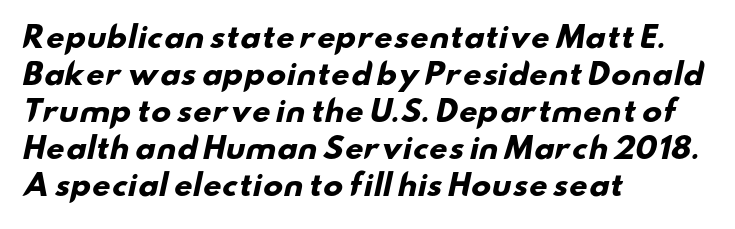
Varying glyph widths throughout — classic text-font behaviour. The lines in this sample share a left origin and differ only in where they stop. Baseline-to-baseline distance is the conventional proportion of letter height. You can tell from the bare stems that sans-serif type was used. Descenders are the only things crossing below the line. Characters follow at the spacing the type designer built in.
